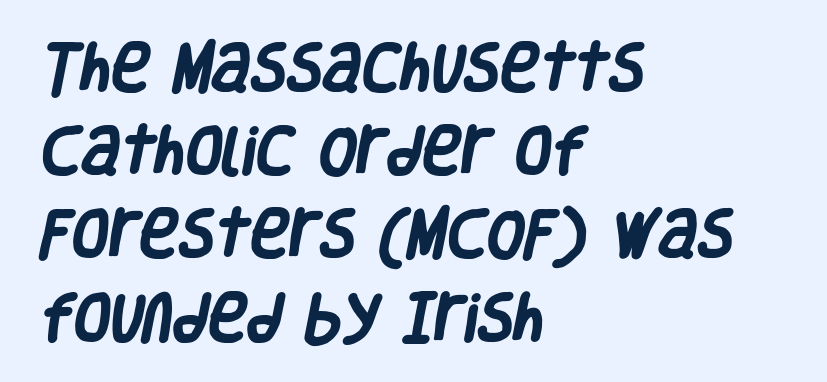
The image shows 53 px heavy, condensed sans-serif type; set left-aligned, normal line spacing (1.57x), normal letter spacing, not underlined; low stroke contrast and a large x-height.
